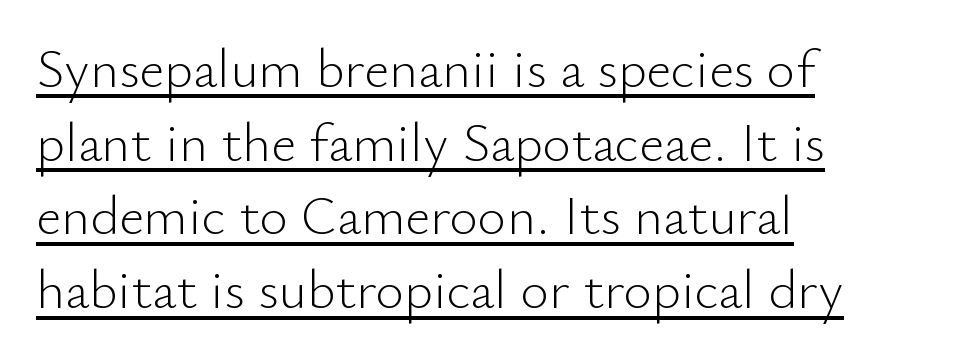
Q: Is the text bold? A: No.
Q: Is the text italic (slanted)? A: No, it is upright.
Q: Is the typeface a serif or a sans-serif typeface? A: Sans-serif.
Q: Is the text underlined? A: Yes.
Q: How is the paragraph aligned? A: Left-aligned.
Q: Is the spacing between letters normal or unusually wide? A: Normal.
Q: Is the spacing between lines tight, normal or loose? A: Normal.
Q: Width (condensed, normal, or wide)? A: Normal.
Q: Stroke contrast? A: Low.
Q: x-height? A: Small.
Q: Monospaced? A: No.
